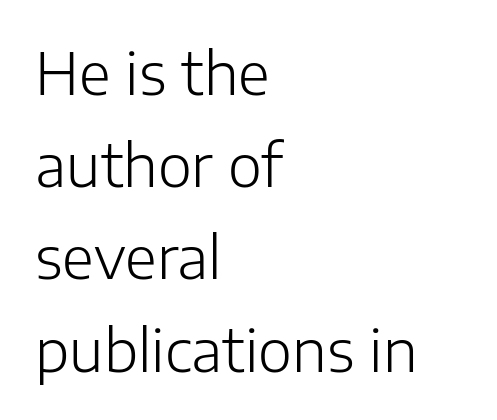
The image shows 58 px light sans-serif type, upright; set left-aligned, normal line spacing (1.59x), normal letter spacing, not underlined; low stroke contrast and a medium x-height.
